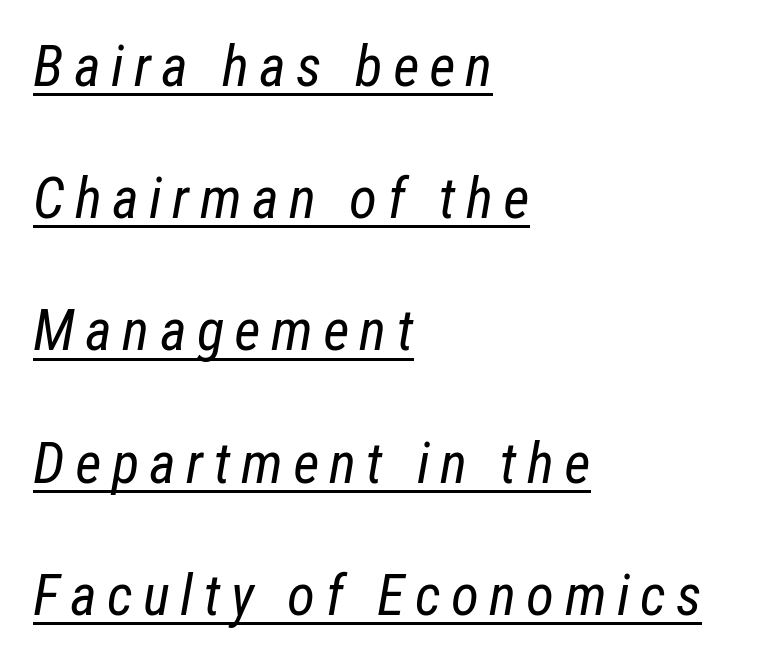
Q: Is the text bold? A: No.
Q: Is the text italic (slanted)? A: Yes, it leans right by about 12 degrees.
Q: Is the text underlined? A: Yes.
Q: How is the paragraph aligned? A: Left-aligned.
Q: Is the spacing between lines tight, normal or loose? A: Loose.
Q: Width (condensed, normal, or wide)? A: Condensed.
Q: Stroke contrast? A: Low.
Q: x-height? A: Medium.
Q: Monospaced? A: No.
